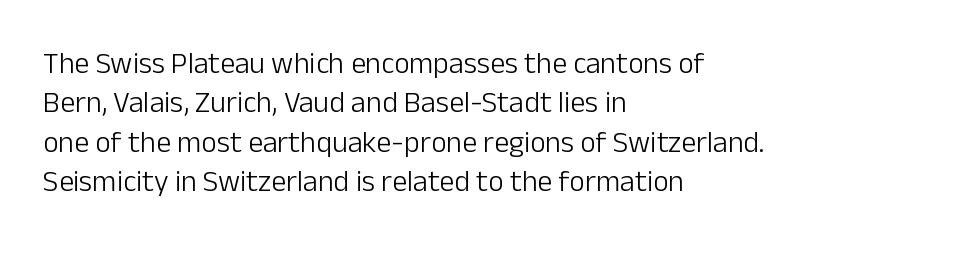
{"serif": "no", "italic": "no", "bold": "no", "weight": "light", "width": "normal", "stroke_contrast": "low", "x_height": "medium", "monospaced": "no", "underline": "no", "align": "left", "line_spacing": "normal", "line_spacing_ratio": 1.31, "letter_spacing": "normal", "letter_spacing_em": 0.0, "glyph_px": 30}
